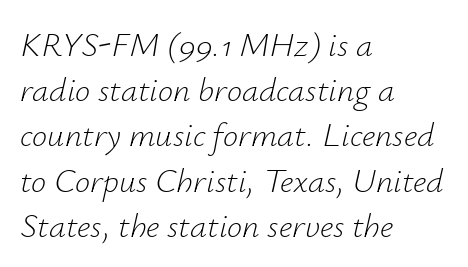
Q: Is the text bold? A: No.
Q: Is the text italic (slanted)? A: Yes, it leans right by about 12 degrees.
Q: Is the text underlined? A: No.
Q: How is the paragraph aligned? A: Left-aligned.
Q: Is the spacing between letters normal or unusually wide? A: Normal.
Q: Is the spacing between lines tight, normal or loose? A: Normal.
Q: Width (condensed, normal, or wide)? A: Normal.
Q: Stroke contrast? A: Low.
Q: x-height? A: Small.
Q: Monospaced? A: No.
